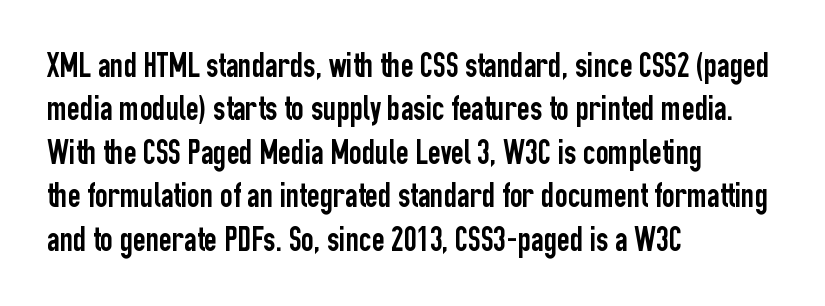
{"serif": "no", "italic": "no", "width": "condensed", "stroke_contrast": "low", "x_height": "medium", "monospaced": "no", "underline": "no", "align": "left", "line_spacing_ratio": 1.24, "letter_spacing": "normal", "letter_spacing_em": 0.0, "glyph_px": 35}
